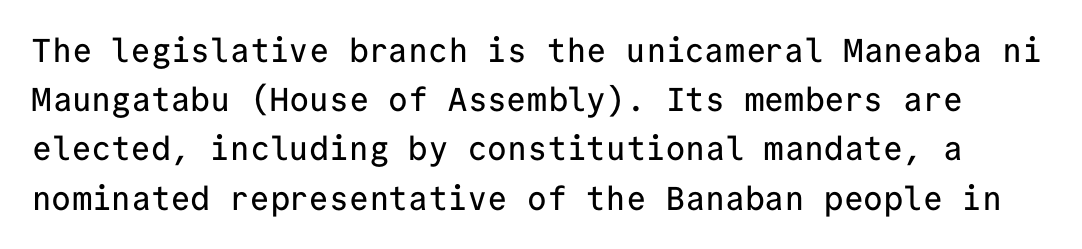
Q: Is the text italic (slanted)? A: No, it is upright.
Q: Is the typeface a serif or a sans-serif typeface? A: Sans-serif.
Q: Is the text underlined? A: No.
Q: Is the spacing between letters normal or unusually wide? A: Normal.
Q: Is the spacing between lines tight, normal or loose? A: Normal.
Q: Width (condensed, normal, or wide)? A: Normal.
Q: Stroke contrast? A: Low.
Q: x-height? A: Medium.
Q: Monospaced? A: Yes.
